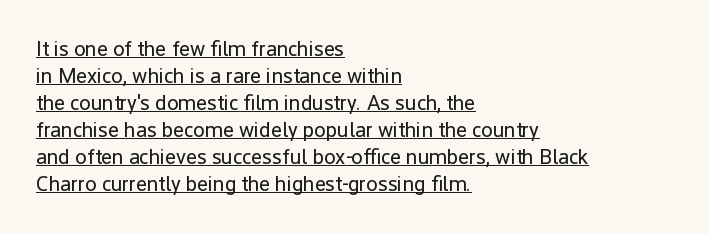
Teacher's note: observe the even left margin — that is flush-left alignment. Notice how the stems are strictly vertical — no italics here. In designer terms, the underline attribute is active on this setting. A typesetter would call this leading conventional body-copy spacing.
